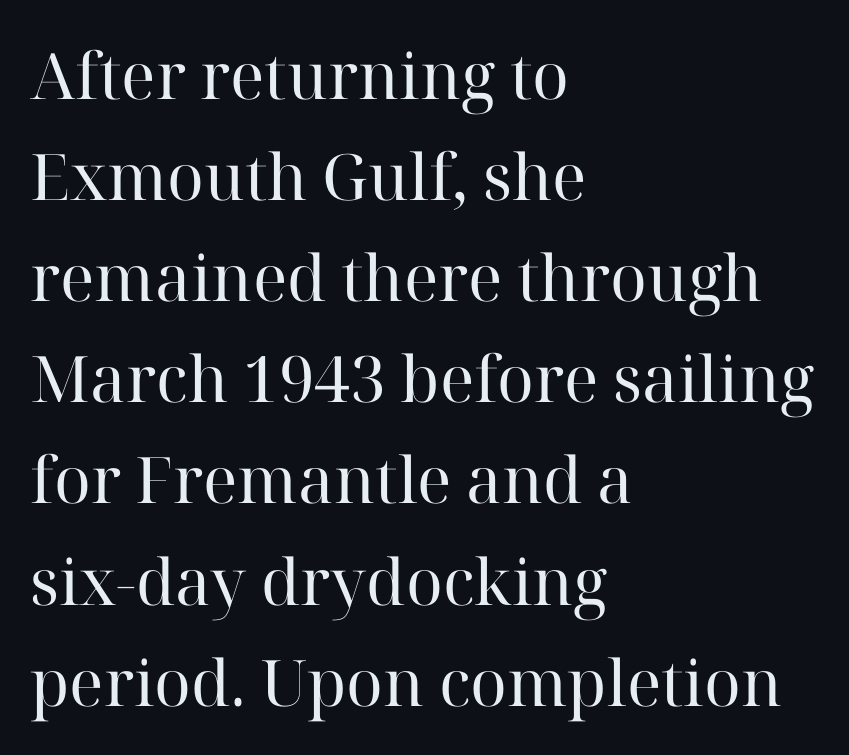
Q: Is the text bold? A: No.
Q: Is the text italic (slanted)? A: No, it is upright.
Q: Is the typeface a serif or a sans-serif typeface? A: Serif.
Q: Is the text underlined? A: No.
Q: How is the paragraph aligned? A: Left-aligned.
Q: Is the spacing between letters normal or unusually wide? A: Normal.
Q: Is the spacing between lines tight, normal or loose? A: Normal.
Q: Width (condensed, normal, or wide)? A: Normal.
Q: Stroke contrast? A: High.
Q: x-height? A: Medium.
Q: Monospaced? A: No.
